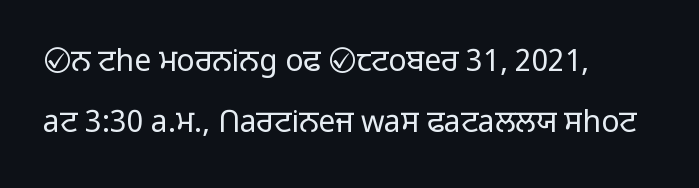
The image shows 30 px light sans-serif type, upright; set left-aligned, loose line spacing (2.03x), normal letter spacing, not underlined; low stroke contrast and a medium x-height.
